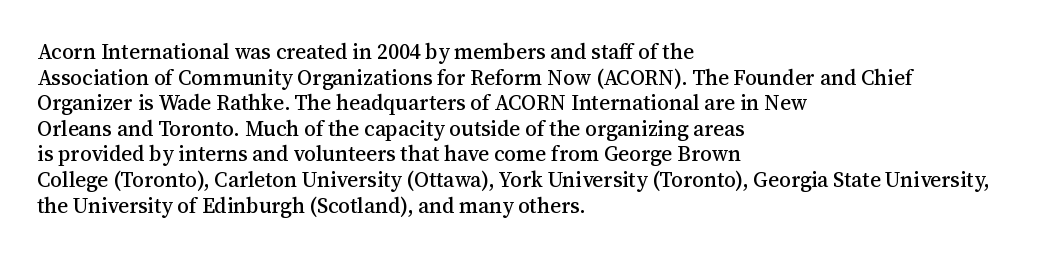
{"italic": "no", "underline": "no", "align": "left", "line_spacing_ratio": 1.22, "letter_spacing": "normal", "letter_spacing_em": 0.0, "glyph_px": 21}
